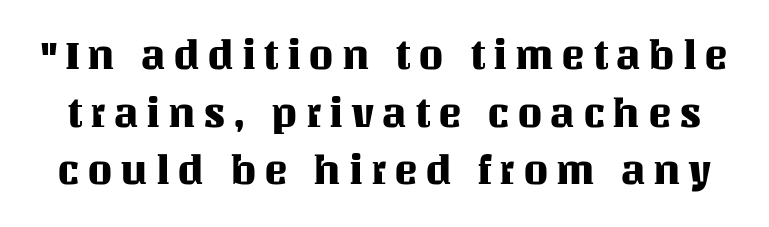
{"italic": "no", "width": "normal", "stroke_contrast": "medium", "x_height": "large", "monospaced": "no", "underline": "no", "line_spacing": "normal", "line_spacing_ratio": 1.44, "glyph_px": 40}
